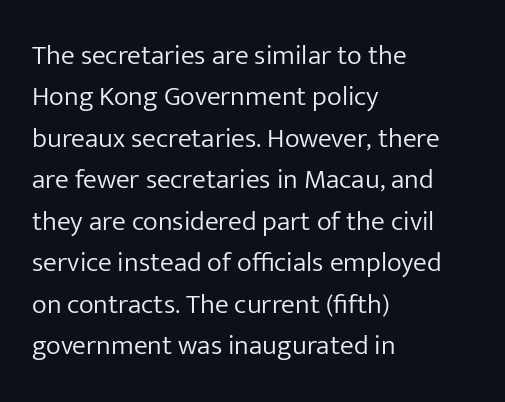
A light-to-regular cut is what we see here. To sum up the face: it is a sans, with no serifs. Looks like regular typesetting: each glyph gets only the width it needs. Unlike italic type, these characters show no tilt at all.
